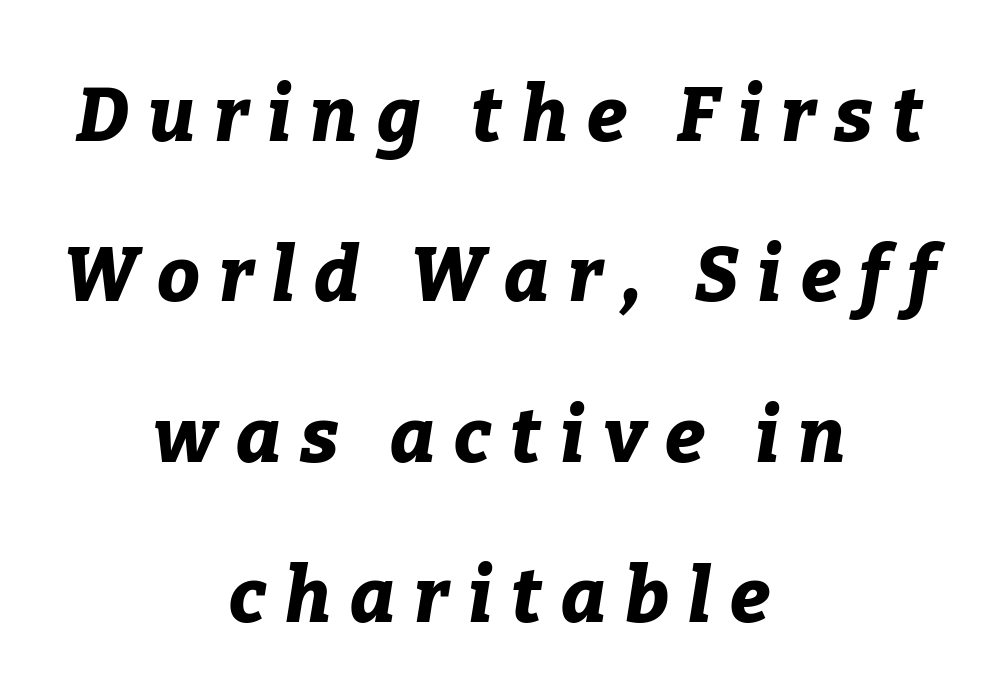
The image shows 76 px bold type, italic (leaning right); set centered, loose line spacing (2.11x), unusually wide letter spacing (+0.25 em), not underlined; low stroke contrast and a medium x-height.
